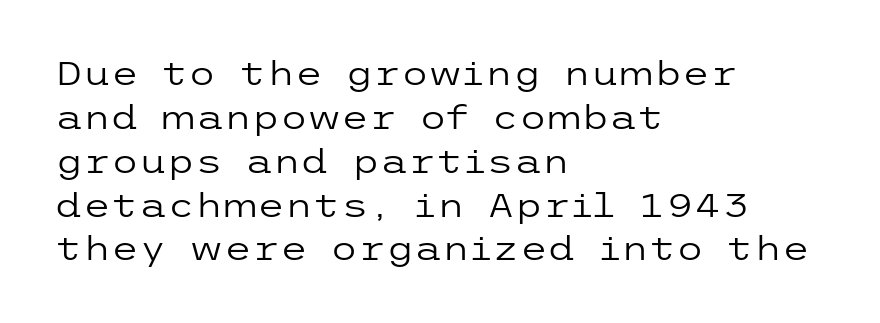
Horizontal alignment here is leftward, the default for most running prose. It's the straight-up-and-down kind of type. This is not heavy type; no bold has been used. Honestly, the row spacing looks completely unremarkable. Letter spacing: default.
